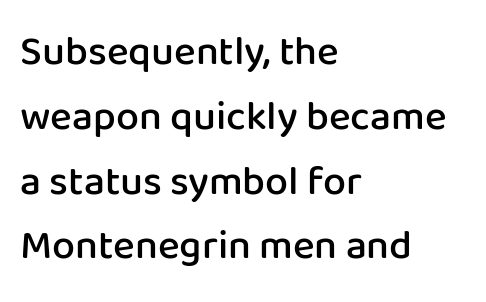
{"serif": "no", "italic": "no", "bold": "semi", "weight": "semibold", "width": "normal", "stroke_contrast": "low", "x_height": "medium", "monospaced": "no", "underline": "no", "align": "left", "line_spacing": "normal", "line_spacing_ratio": 1.58, "letter_spacing": "normal", "letter_spacing_em": 0.0, "glyph_px": 41}
